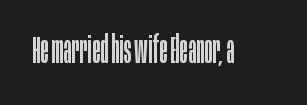
These glyphs show unthickened strokes, regular width or finer. Is the letter spacing exaggerated? No — it looks like the ordinary default. A roman cut, with each character standing at attention. Just letters on the line, the space beneath them empty. The letters carry no serifs — their stems end cleanly without finishing strokes. Is this a fixed-width face? No — the glyphs have proportional, varying widths.
